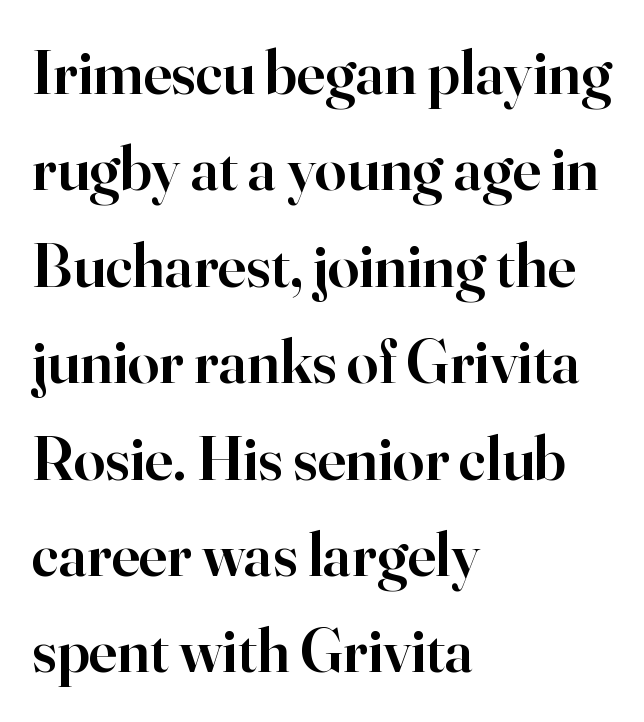
Nobody touched the tracking dial on this one. The space beneath each line is pristine and unruled. This sample uses an upright cut, with every glyph sitting square on the baseline. Quick note: interline space is typical. A classic flush-left, rag-right setting is used for this passage. Observe the serifs anchoring each vertical stroke in this sample.
